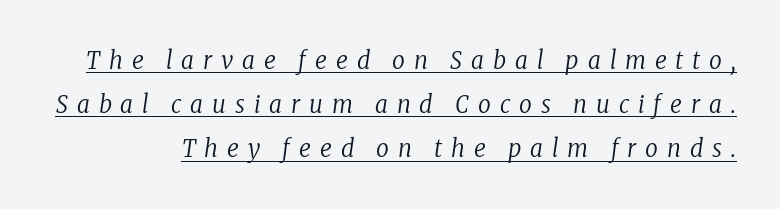
The image shows 25 px text type, italic (leaning right); set line spacing 1.77x, unusually wide letter spacing (+0.36 em), underlined.
